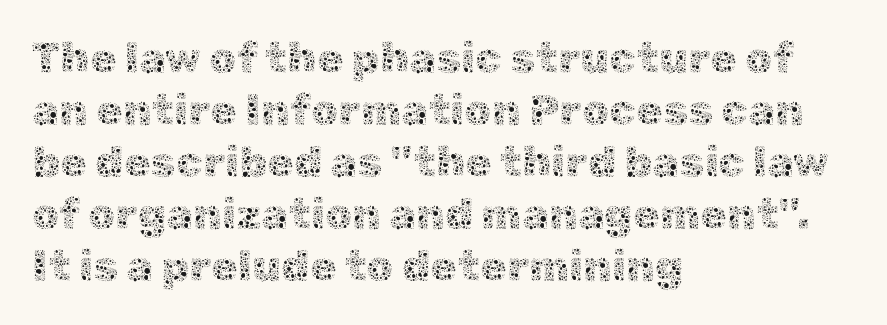
The image shows 43 px thin type, upright; set left-aligned, line spacing 1.21x, normal letter spacing, not underlined; a medium x-height.
